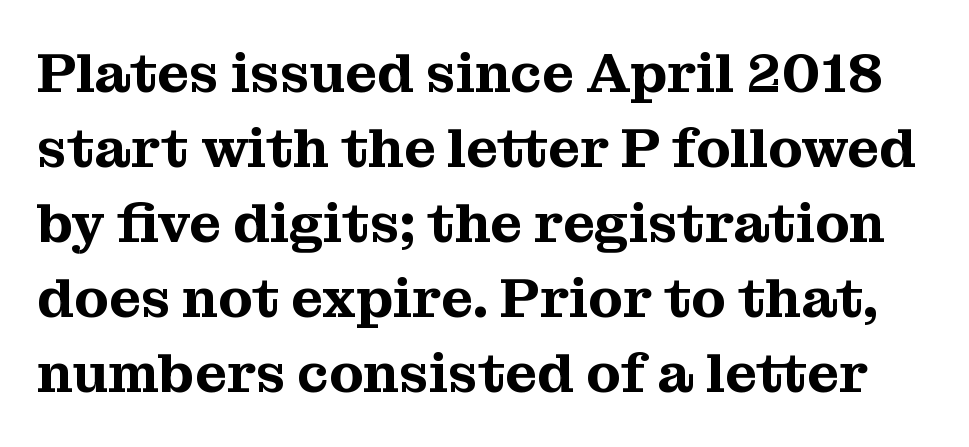
Q: Is the text italic (slanted)? A: No, it is upright.
Q: Is the typeface a serif or a sans-serif typeface? A: Serif.
Q: Is the text underlined? A: No.
Q: Is the spacing between letters normal or unusually wide? A: Normal.
Q: Is the spacing between lines tight, normal or loose? A: Normal.
Q: Width (condensed, normal, or wide)? A: Normal.
Q: Stroke contrast? A: Medium.
Q: x-height? A: Medium.
Q: Monospaced? A: No.
